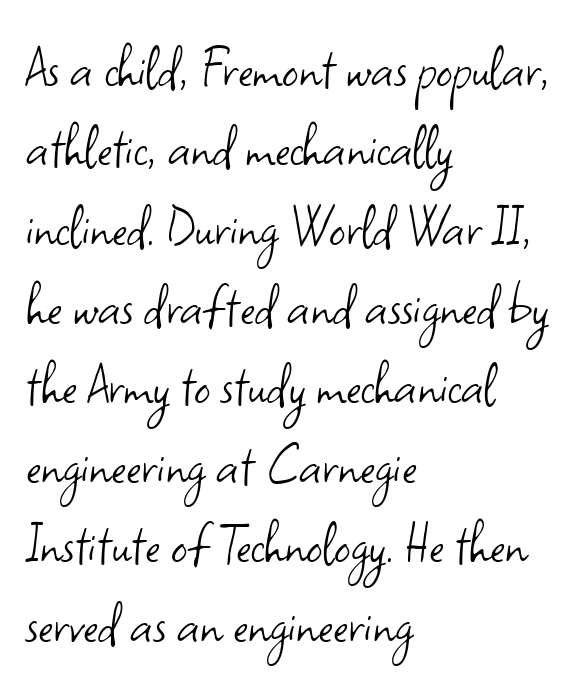
{"serif": "no", "bold": "no", "weight": "light", "width": "normal", "stroke_contrast": "low", "x_height": "small", "monospaced": "no", "underline": "no", "align": "left", "line_spacing_ratio": 1.24, "letter_spacing": "normal", "letter_spacing_em": 0.0, "glyph_px": 64}
